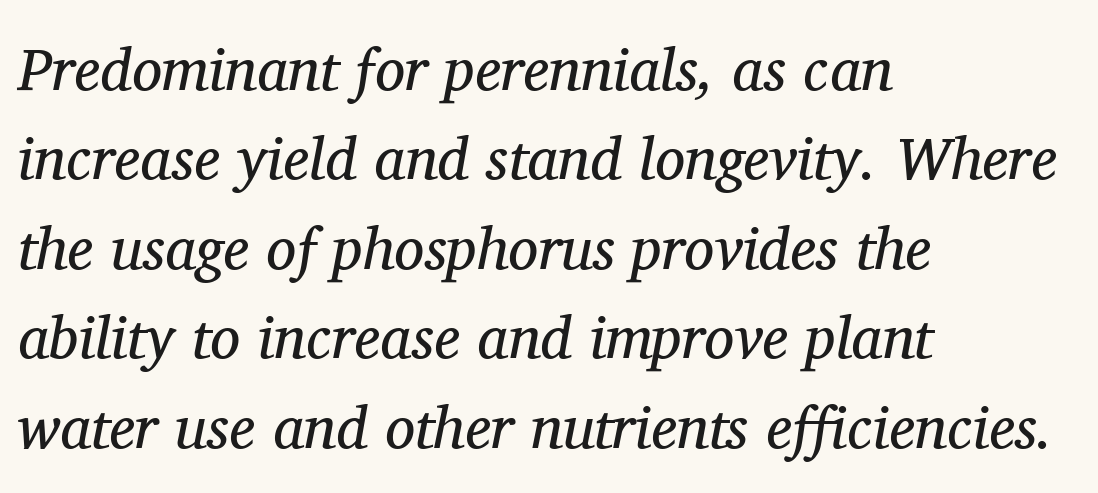
Counters stay open thanks to moderate or lighter strokes. Think of a printed novel: that variable character pitch is what you see here. Does the copy run flush right? No — it runs flush left. The gaps between neighbouring characters are ordinary and unremarkable. The space between consecutive lines is moderate.
